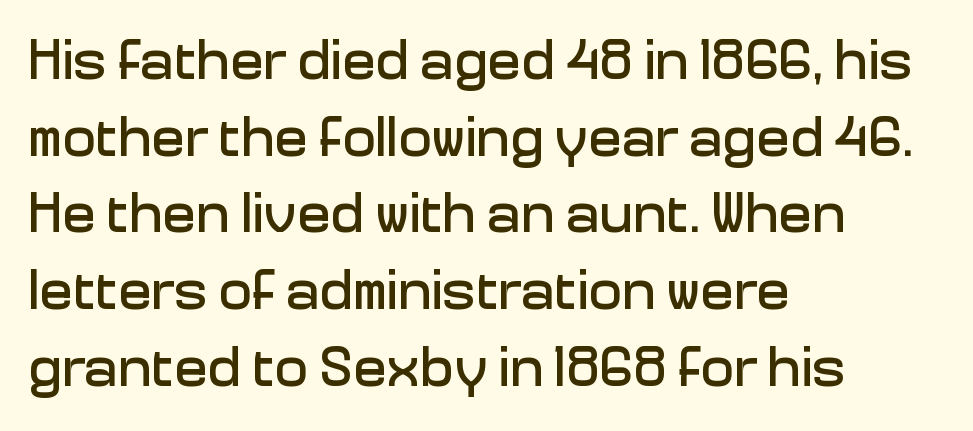
The image shows 56 px sans-serif type, upright; set left-aligned, normal line spacing (1.37x), normal letter spacing, not underlined; low stroke contrast and a medium x-height.
